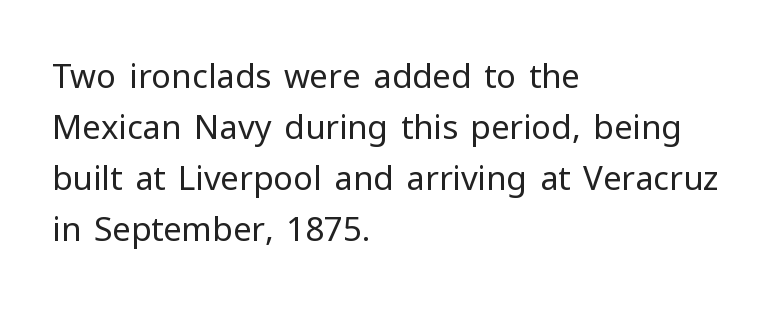
The lines sit at an ordinary, default distance from one another. The strip under each line holds only bare page. The type sits square on the baseline with zero lean. The typeface chosen for these lines omits serifs. The paragraph shown leans on its left margin. You could call the tracking neutral — neither tight nor loose.
